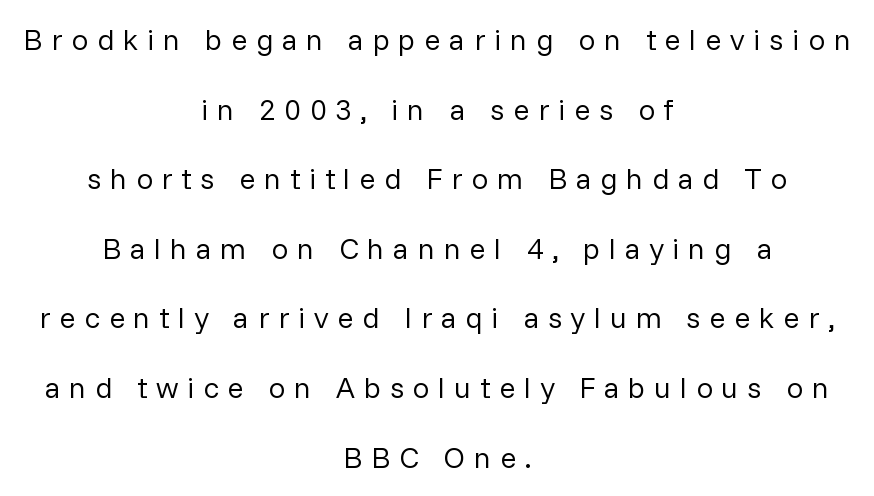
Q: Is the text bold? A: No.
Q: Is the text italic (slanted)? A: No, it is upright.
Q: Is the typeface a serif or a sans-serif typeface? A: Sans-serif.
Q: Is the text underlined? A: No.
Q: How is the paragraph aligned? A: Centered.
Q: Is the spacing between letters normal or unusually wide? A: Unusually wide.
Q: Is the spacing between lines tight, normal or loose? A: Loose.
Q: Width (condensed, normal, or wide)? A: Normal.
Q: Stroke contrast? A: Low.
Q: x-height? A: Medium.
Q: Monospaced? A: No.
